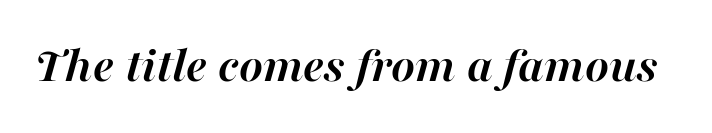
The image shows 51 px semibold type, italic (leaning right); set normal letter spacing, not underlined; high stroke contrast and a medium x-height.
